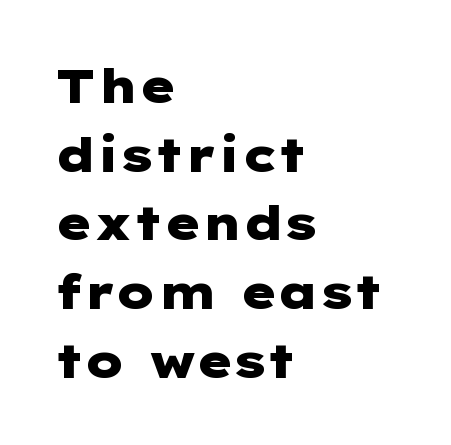
Q: Is the text bold? A: Yes.
Q: Is the text italic (slanted)? A: No, it is upright.
Q: Is the typeface a serif or a sans-serif typeface? A: Sans-serif.
Q: Is the text underlined? A: No.
Q: How is the paragraph aligned? A: Left-aligned.
Q: Is the spacing between letters normal or unusually wide? A: Normal.
Q: Is the spacing between lines tight, normal or loose? A: Normal.
Q: Width (condensed, normal, or wide)? A: Wide.
Q: Stroke contrast? A: Low.
Q: x-height? A: Medium.
